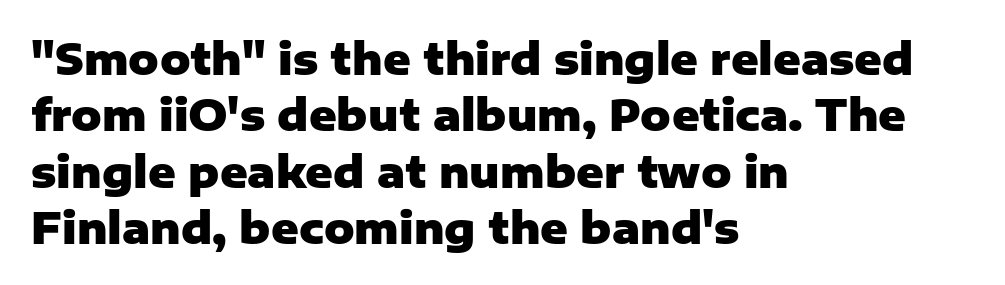
Q: Is the text bold? A: Yes.
Q: Is the text italic (slanted)? A: No, it is upright.
Q: Is the typeface a serif or a sans-serif typeface? A: Sans-serif.
Q: Is the text underlined? A: No.
Q: How is the paragraph aligned? A: Left-aligned.
Q: Is the spacing between letters normal or unusually wide? A: Normal.
Q: Is the spacing between lines tight, normal or loose? A: Normal.
Q: Width (condensed, normal, or wide)? A: Normal.
Q: Stroke contrast? A: Low.
Q: x-height? A: Medium.
Q: Monospaced? A: No.
